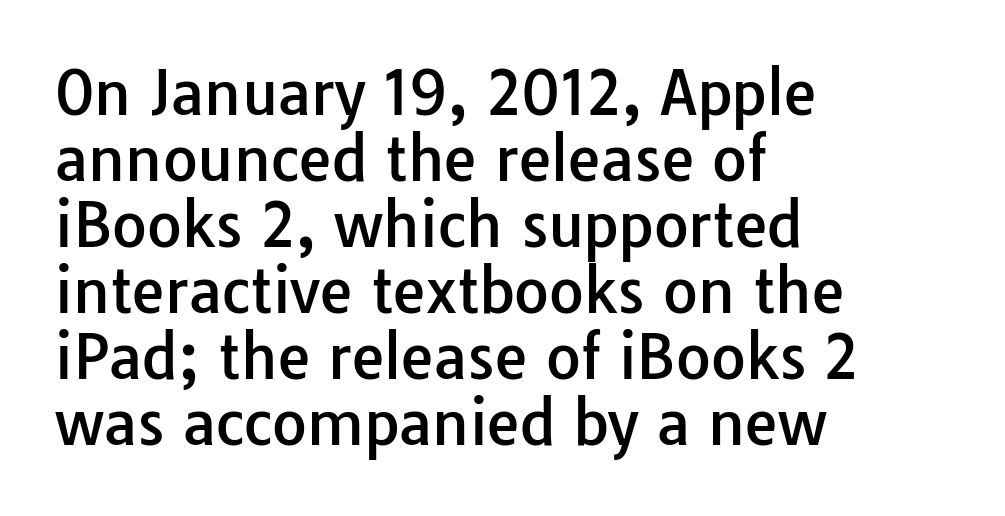
The image shows 60 px sans-serif type, upright; set left-aligned, tight line spacing (1.1x), normal letter spacing, not underlined; low stroke contrast and a medium x-height.
